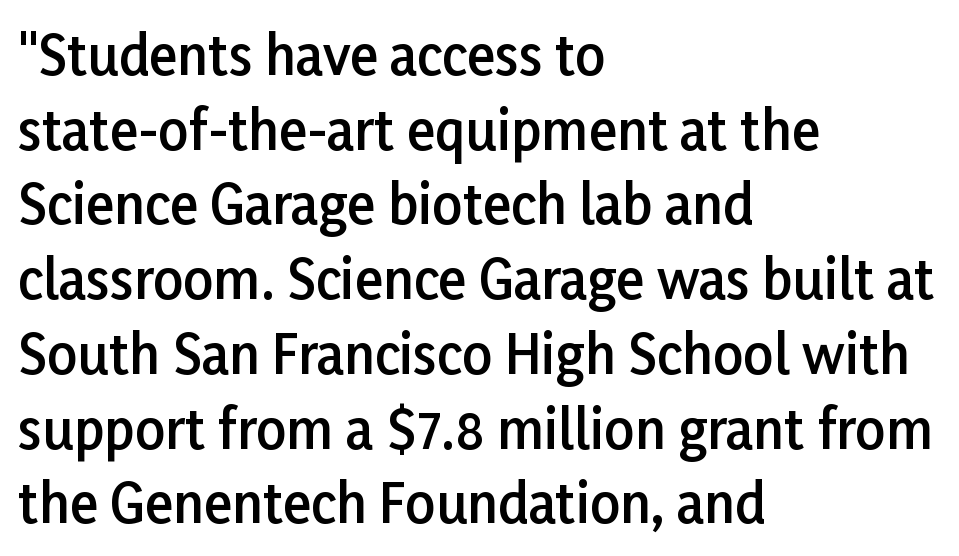
Q: Is the text bold? A: Semi-bold.
Q: Is the text italic (slanted)? A: No, it is upright.
Q: Is the typeface a serif or a sans-serif typeface? A: Sans-serif.
Q: Is the text underlined? A: No.
Q: How is the paragraph aligned? A: Left-aligned.
Q: Is the spacing between letters normal or unusually wide? A: Normal.
Q: Is the spacing between lines tight, normal or loose? A: Normal.
Q: Width (condensed, normal, or wide)? A: Normal.
Q: Stroke contrast? A: Low.
Q: x-height? A: Medium.
Q: Monospaced? A: No.
